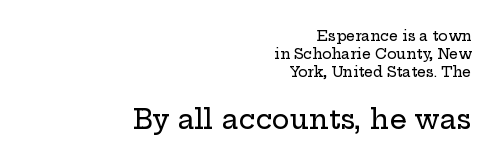
{"italic": "no", "underline": "no", "align": "right", "line_spacing": "normal", "line_spacing_ratio": 1.27, "letter_spacing": "normal", "letter_spacing_em": 0.0, "larger_block": "second", "size_ratio": 1.93, "glyph_px": 27}
